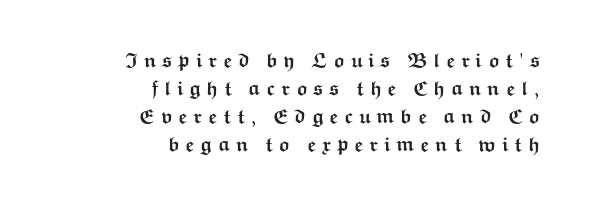
{"italic": "no", "bold": "yes", "underline": "no", "align": "right", "line_spacing": "normal", "line_spacing_ratio": 1.4, "letter_spacing": "wide", "letter_spacing_em": 0.28, "glyph_px": 20}
